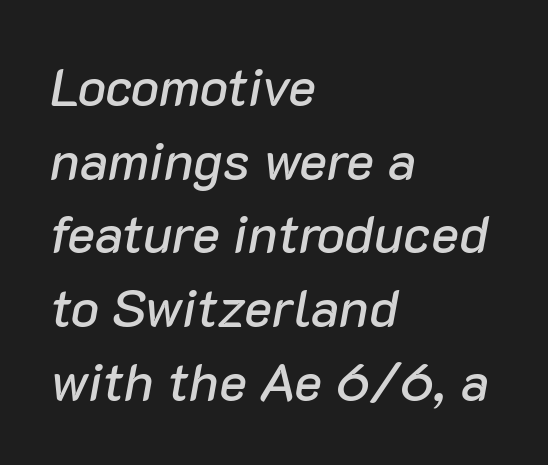
{"italic": "yes", "lean": "right", "slant_degrees": 10, "width": "normal", "stroke_contrast": "low", "x_height": "medium", "monospaced": "no", "underline": "no", "align": "left", "line_spacing": "normal", "line_spacing_ratio": 1.39, "letter_spacing": "normal", "letter_spacing_em": 0.0, "glyph_px": 53}
